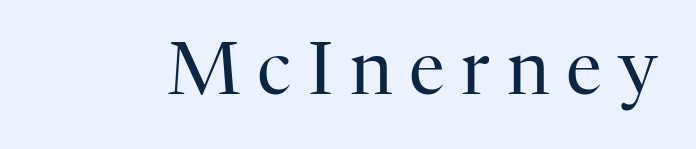
Font category for this specimen: serif. These lines are rendered in a variable-pitch font. Words float on clear page, feet unadorned. You can tell it's not italic because the verticals are truly vertical.
